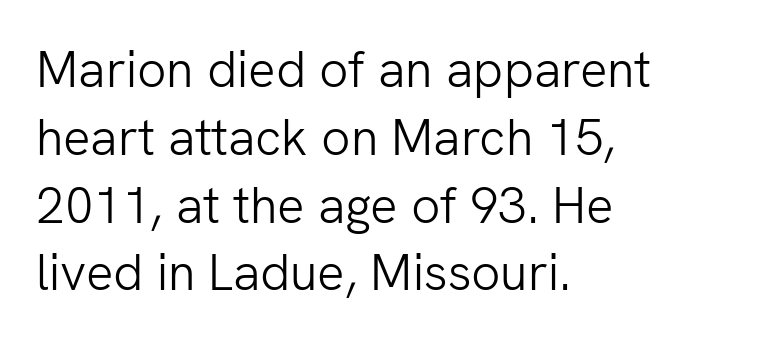
The lines in this sample share a left origin and differ only in where they stop. Tall strokes in this sample are plumb rather than angled. Letters rest on an invisible, unmarked baseline. Note the varied advance widths — an 'i' is clearly narrower than an 'm'.
